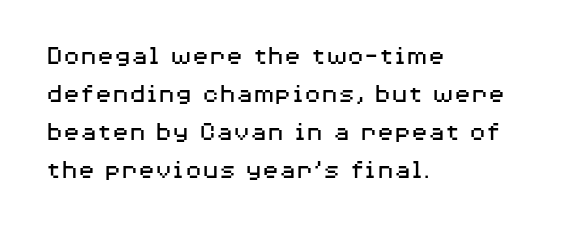
The image shows 28 px regular-weight, wide sans-serif type, upright; set left-aligned, normal line spacing (1.36x), normal letter spacing, not underlined; medium stroke contrast and a medium x-height.
